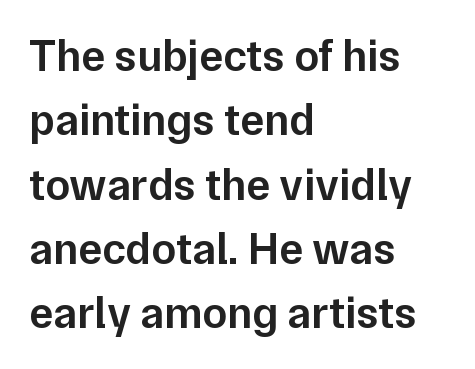
Q: Is the text bold? A: Semi-bold.
Q: Is the text italic (slanted)? A: No, it is upright.
Q: Is the typeface a serif or a sans-serif typeface? A: Sans-serif.
Q: Is the text underlined? A: No.
Q: How is the paragraph aligned? A: Left-aligned.
Q: Is the spacing between letters normal or unusually wide? A: Normal.
Q: Is the spacing between lines tight, normal or loose? A: Normal.
Q: Width (condensed, normal, or wide)? A: Normal.
Q: Stroke contrast? A: Low.
Q: x-height? A: Medium.
Q: Monospaced? A: No.
